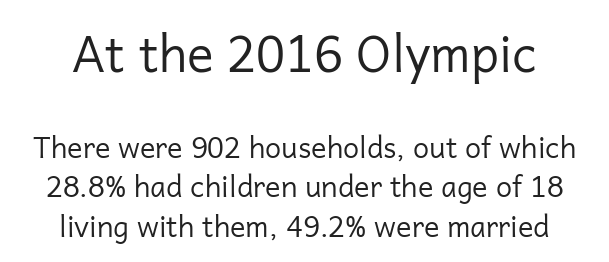
The image shows 50 px regular-weight sans-serif type, upright; set normal line spacing (1.36x), normal letter spacing, not underlined; the first (top) block is 1.72x larger; low stroke contrast and a medium x-height.
